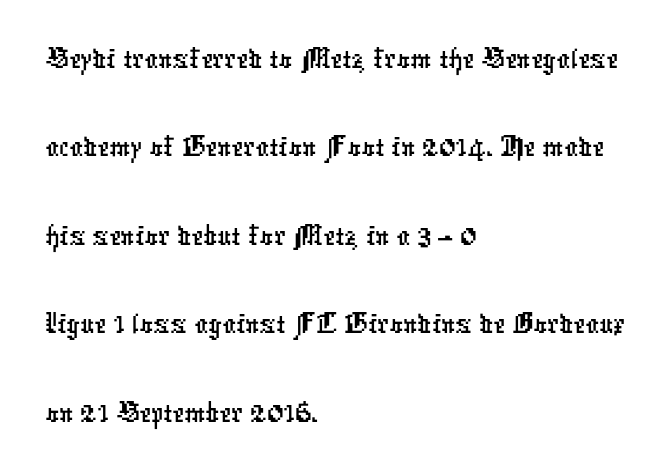
Q: Is the typeface a serif or a sans-serif typeface? A: Sans-serif.
Q: Is the text underlined? A: No.
Q: How is the paragraph aligned? A: Left-aligned.
Q: Is the spacing between letters normal or unusually wide? A: Normal.
Q: Is the spacing between lines tight, normal or loose? A: Normal.
Q: Width (condensed, normal, or wide)? A: Condensed.
Q: Stroke contrast? A: Low.
Q: x-height? A: Medium.
Q: Monospaced? A: No.
